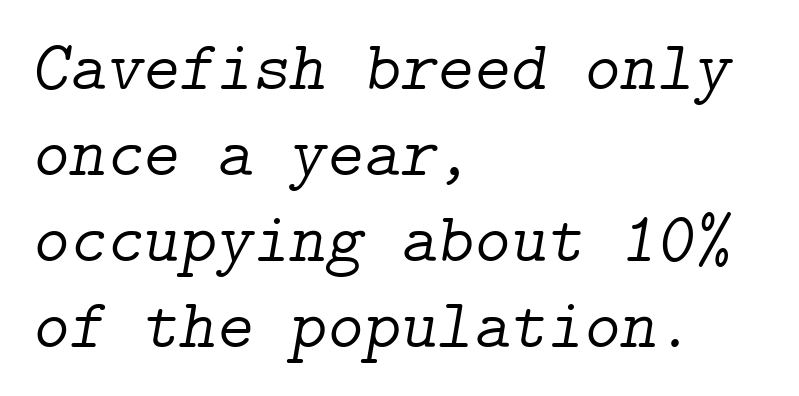
On a weight scale, this lands at 450 or below. Notice how the passage keeps a crisp vertical edge on the left only. The baseline area is clear. Classification — serif.
